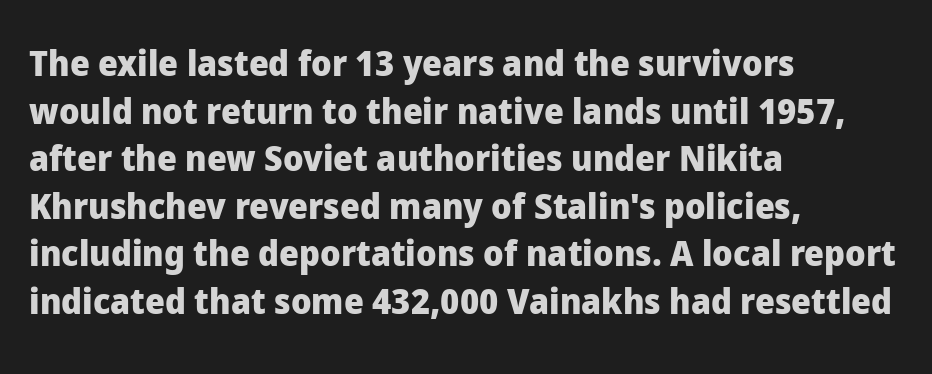
Caption: standard tracking, unaltered. Do the letters lean? They stand straight. Each new line begins a customary step beneath the previous one. The text block is weighted toward the left margin, trailing off unevenly rightward.
